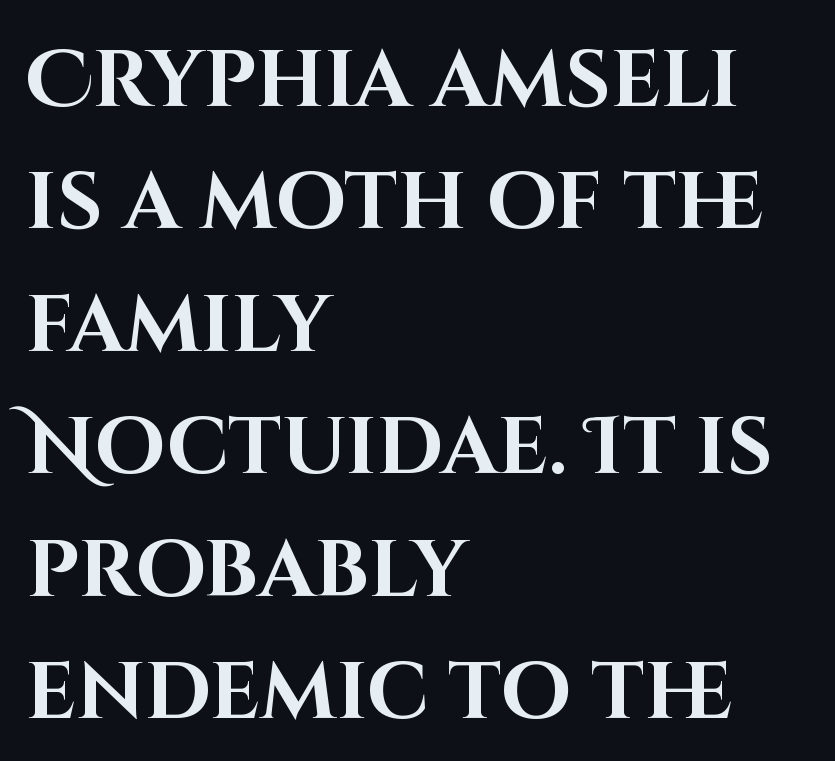
{"serif": "no", "italic": "no", "bold": "yes", "weight": "bold", "width": "normal", "stroke_contrast": "high", "x_height": "large", "monospaced": "no", "underline": "no", "align": "left", "line_spacing": "normal", "line_spacing_ratio": 1.53, "letter_spacing": "normal", "letter_spacing_em": 0.0, "glyph_px": 80}
